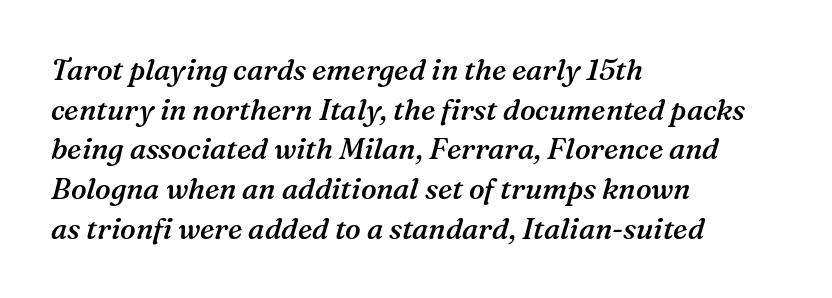
You could not count columns in this text — the font is proportionally spaced. Each glyph is drawn with semibold strokes, heavier than normal yet not fully bold. Compared with ordinary roman type, these characters are visibly tilted. Is the block centered? No — it sits flush against the left margin. Descender tails drop into unmarked territory.
